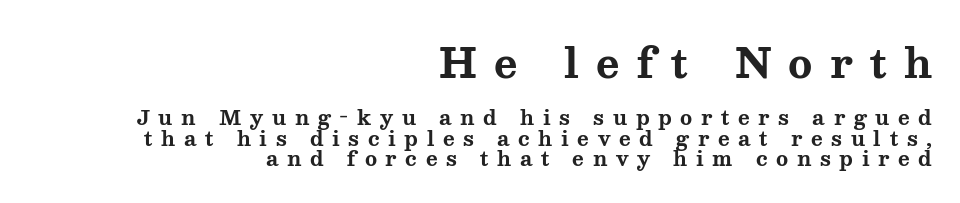
The image shows 40 px bold, wide serif type, upright; set right-aligned, tight line spacing (1.01x), unusually wide letter spacing (+0.43 em), not underlined; the first (top) block is 2.0x larger; medium stroke contrast and a medium x-height.
